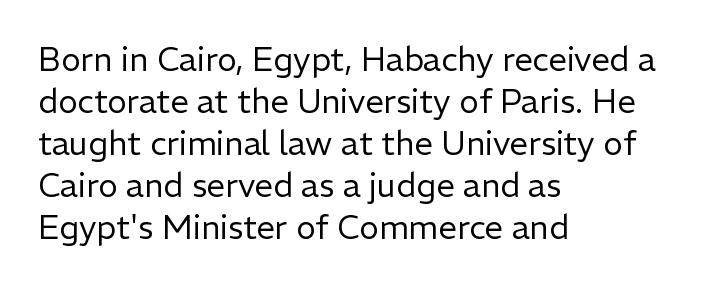
Q: Is the text bold? A: No.
Q: Is the text italic (slanted)? A: No, it is upright.
Q: Is the typeface a serif or a sans-serif typeface? A: Sans-serif.
Q: Is the text underlined? A: No.
Q: How is the paragraph aligned? A: Left-aligned.
Q: Is the spacing between letters normal or unusually wide? A: Normal.
Q: Is the spacing between lines tight, normal or loose? A: Normal.
Q: Width (condensed, normal, or wide)? A: Normal.
Q: Stroke contrast? A: Low.
Q: x-height? A: Medium.
Q: Monospaced? A: No.
